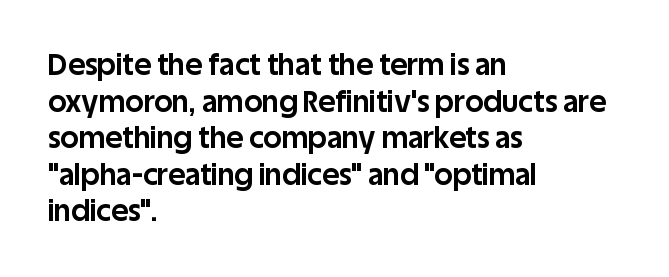
The image shows 29 px bold sans-serif type, upright; set left-aligned, normal line spacing (1.26x), normal letter spacing, not underlined; low stroke contrast and a large x-height.
